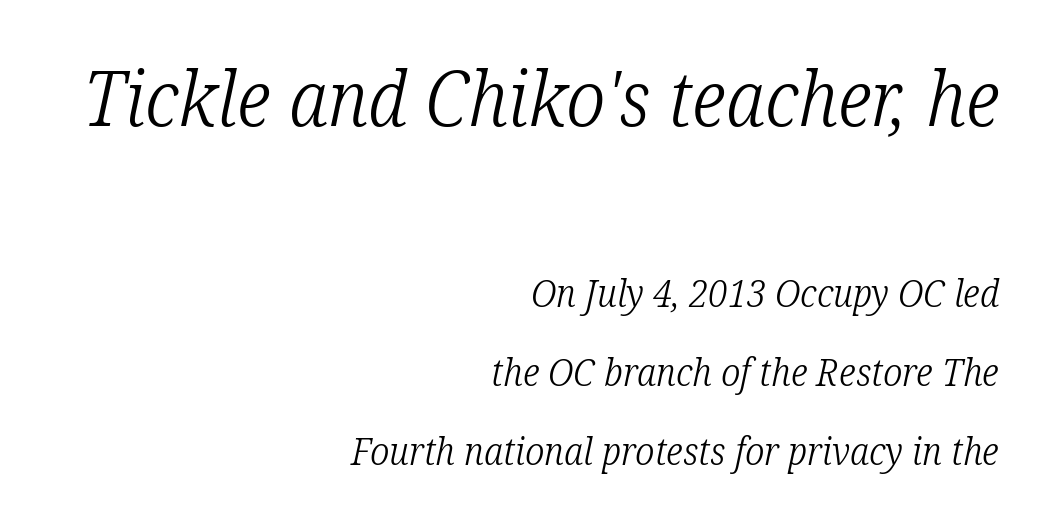
{"serif": "yes", "italic": "yes", "lean": "right", "slant_degrees": 12, "bold": "no", "weight": "light", "width": "condensed", "stroke_contrast": "low", "x_height": "medium", "monospaced": "no", "underline": "no", "align": "right", "line_spacing": "loose", "line_spacing_ratio": 2.09, "letter_spacing": "normal", "letter_spacing_em": 0.0, "larger_block": "first", "size_ratio": 2.03, "glyph_px": 77}
